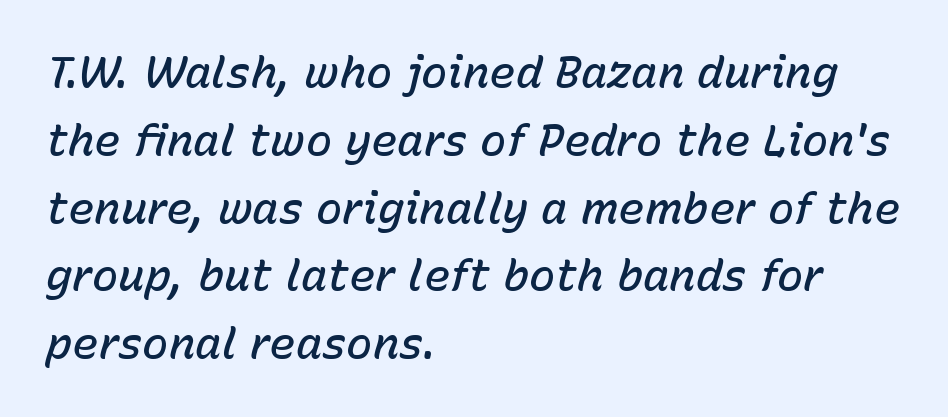
The image shows 44 px semibold type, italic (leaning right); set left-aligned, normal line spacing (1.54x), normal letter spacing, not underlined; low stroke contrast and a medium x-height.
